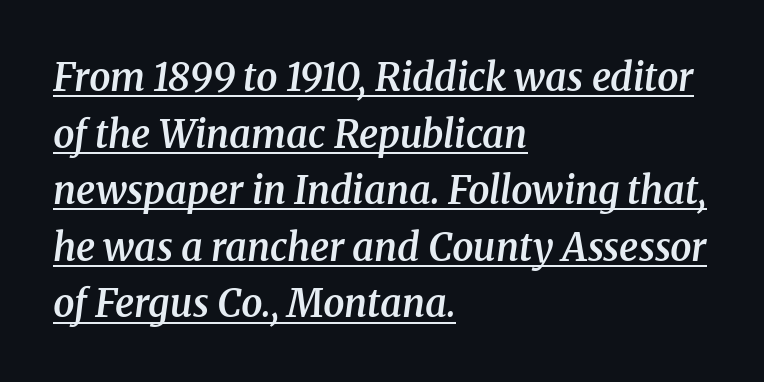
{"serif": "yes", "italic": "yes", "lean": "right", "slant_degrees": 8, "bold": "semi", "weight": "semibold", "width": "normal", "stroke_contrast": "medium", "x_height": "medium", "monospaced": "no", "underline": "yes", "align": "left", "line_spacing": "normal", "line_spacing_ratio": 1.49, "letter_spacing": "normal", "letter_spacing_em": 0.0, "glyph_px": 38}
